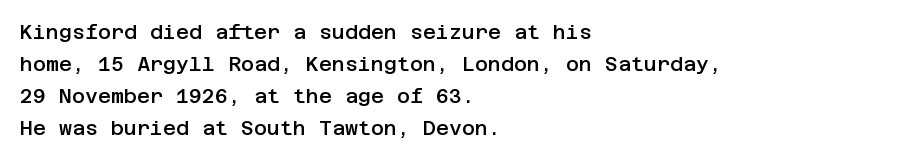
The sample has been set in demibold, a notch under bold. Underlining? Definitely not there. The letters sit at their default tracking, neither squeezed nor spread. Unlike italic type, these characters show no tilt at all. These lines are set flush left with a ragged right edge.
